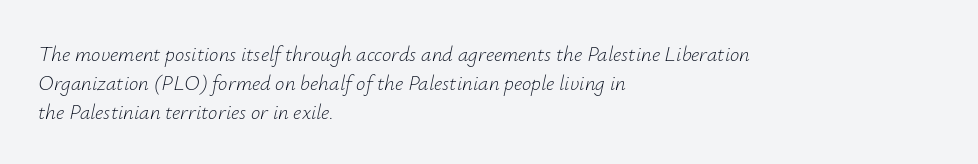
The space between consecutive lines is moderate. The space directly below the letters is spotless. The lettering tilts uniformly, giving the passage an italic look. Spacing between characters is what you'd get straight out of the box.
